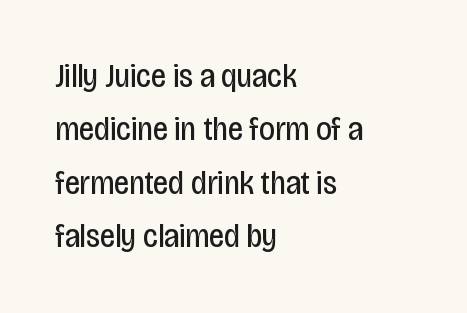
The text block is weighted toward the left margin, trailing off unevenly rightward. Heft: none added — not bold. Character widths vary here, with narrow letters taking less room than wide ones. Check under the words: just untouched page. Posture: upright roman. Nope, no serifs anywhere on these letters.
